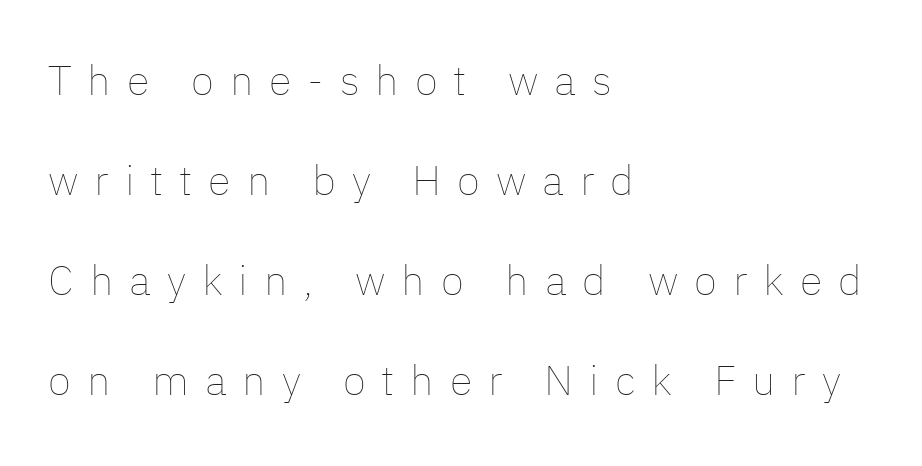
{"italic": "no", "bold": "no", "weight": "thin", "width": "normal", "stroke_contrast": "low", "x_height": "medium", "monospaced": "no", "underline": "no", "align": "left", "line_spacing": "loose", "line_spacing_ratio": 2.38, "letter_spacing": "wide", "letter_spacing_em": 0.38, "glyph_px": 42}
